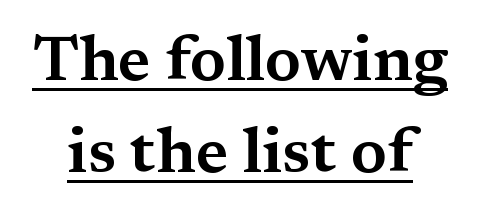
Q: Is the text italic (slanted)? A: No, it is upright.
Q: Is the typeface a serif or a sans-serif typeface? A: Serif.
Q: Is the text underlined? A: Yes.
Q: How is the paragraph aligned? A: Centered.
Q: Is the spacing between letters normal or unusually wide? A: Normal.
Q: Is the spacing between lines tight, normal or loose? A: Normal.
Q: Width (condensed, normal, or wide)? A: Wide.
Q: Stroke contrast? A: Medium.
Q: x-height? A: Medium.
Q: Monospaced? A: No.
